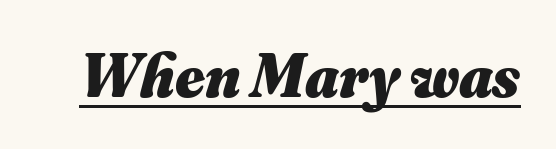
The rendering keeps characters at their native spacing. What decoration does the sample have? An underline. Chunky letters — that's bold for sure. The letters advance in unequal steps, a hallmark of proportional type.
